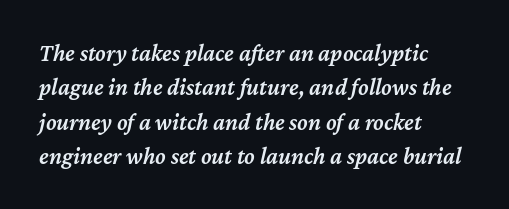
Q: Is the text bold? A: Semi-bold.
Q: Is the text italic (slanted)? A: Yes, it leans right by about 12 degrees.
Q: Is the text underlined? A: No.
Q: How is the paragraph aligned? A: Left-aligned.
Q: Is the spacing between letters normal or unusually wide? A: Normal.
Q: Is the spacing between lines tight, normal or loose? A: Normal.
